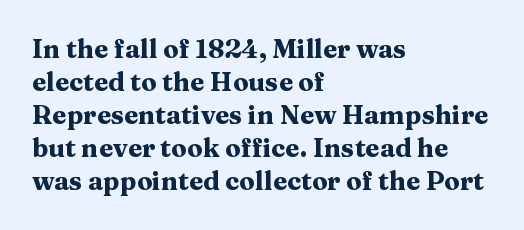
{"italic": "no", "bold": "yes", "underline": "no", "align": "left", "line_spacing": "normal", "line_spacing_ratio": 1.27, "letter_spacing": "normal", "letter_spacing_em": 0.0, "glyph_px": 26}
